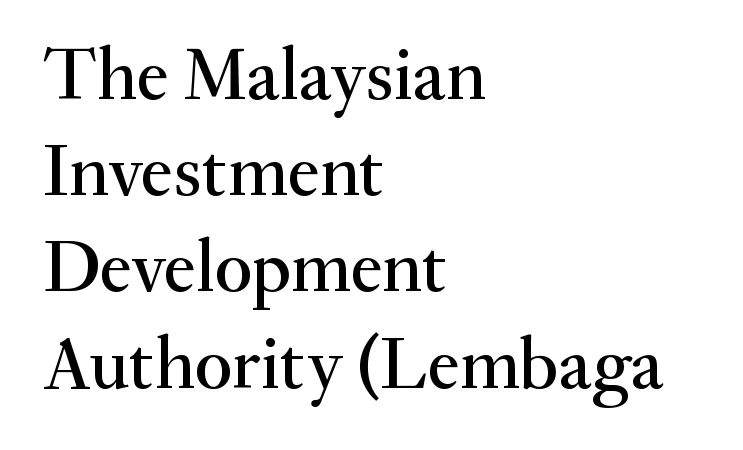
The words here are not underlined. Think of a printed novel: that variable character pitch is what you see here. Stroke terminals: seriffed. The ragged edge is on the right, which tells us the setting is flush left.
